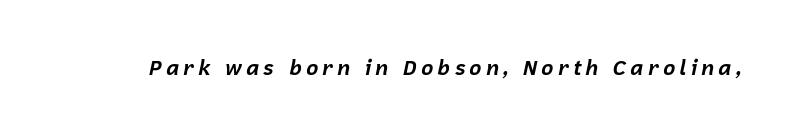
The image shows 21 px bold type, italic (leaning right); set not underlined.
